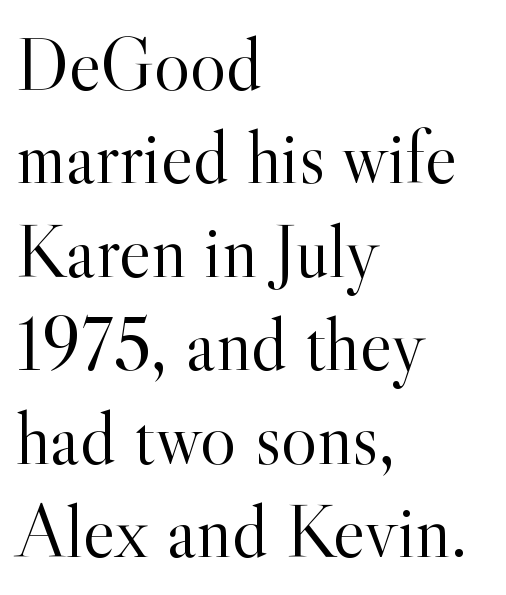
The image shows 76 px light serif type, upright; set left-aligned, line spacing 1.23x, normal letter spacing, not underlined; a small x-height.
